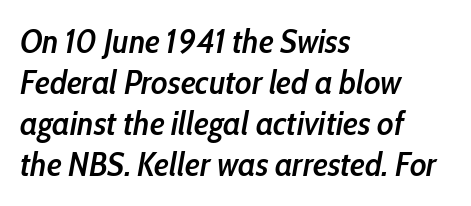
The image shows 34 px semibold, condensed type, italic (leaning right); set left-aligned, line spacing 1.21x, normal letter spacing, not underlined; low stroke contrast and a medium x-height.
